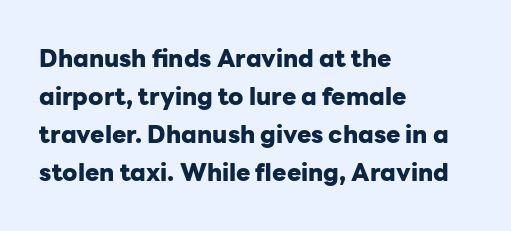
{"italic": "no", "bold": "yes", "underline": "no", "align": "left", "line_spacing": "normal", "line_spacing_ratio": 1.58, "letter_spacing": "normal", "letter_spacing_em": 0.0, "glyph_px": 24}
